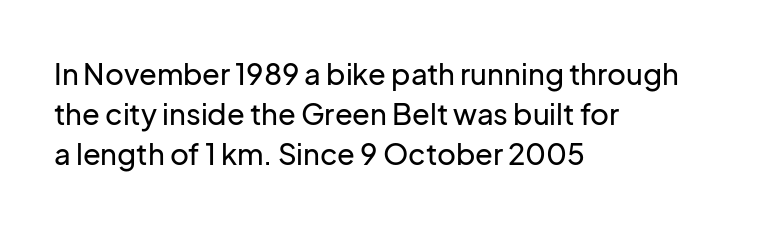
{"serif": "no", "italic": "no", "width": "normal", "stroke_contrast": "low", "x_height": "medium", "monospaced": "no", "underline": "no", "align": "left", "line_spacing": "normal", "line_spacing_ratio": 1.38, "letter_spacing": "normal", "letter_spacing_em": 0.0, "glyph_px": 29}
